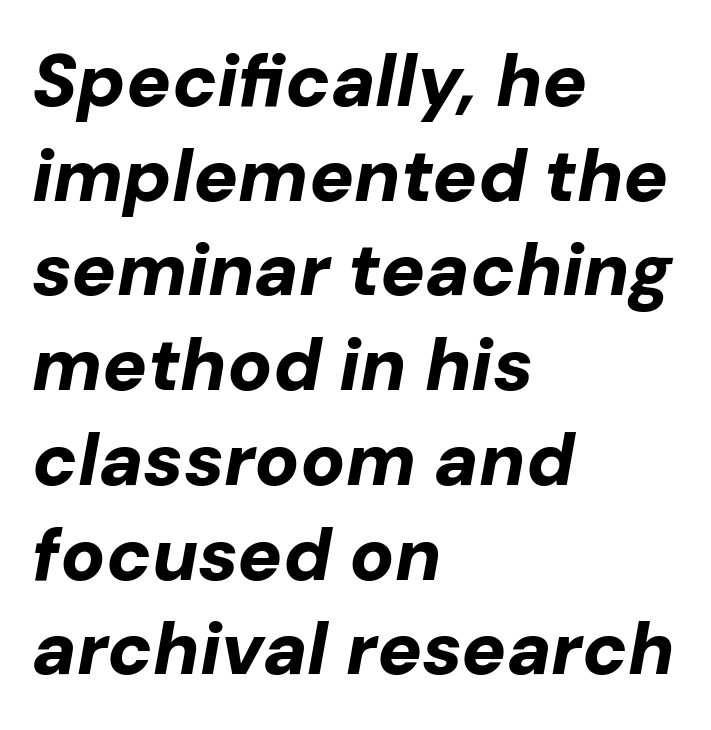
Q: Is the text bold? A: Yes.
Q: Is the text italic (slanted)? A: Yes, it leans right by about 10 degrees.
Q: Is the text underlined? A: No.
Q: How is the paragraph aligned? A: Left-aligned.
Q: Is the spacing between letters normal or unusually wide? A: Normal.
Q: Is the spacing between lines tight, normal or loose? A: Normal.
Q: Width (condensed, normal, or wide)? A: Normal.
Q: Stroke contrast? A: Low.
Q: x-height? A: Medium.
Q: Monospaced? A: No.
